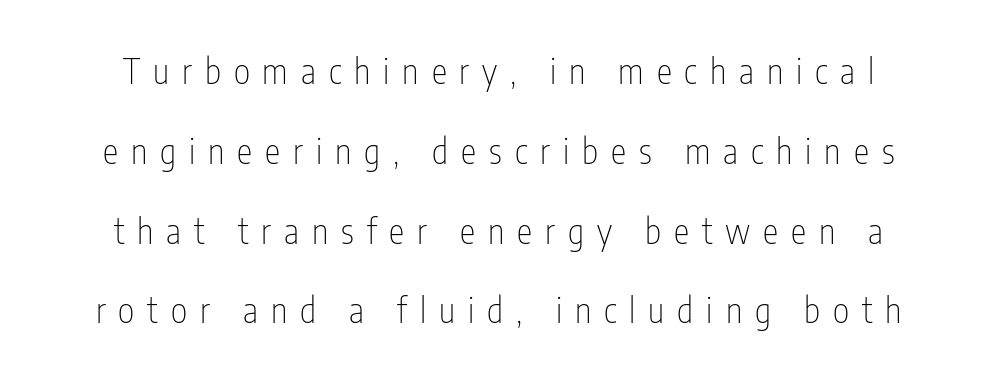
Q: Is the text bold? A: No.
Q: Is the text italic (slanted)? A: No, it is upright.
Q: Is the typeface a serif or a sans-serif typeface? A: Sans-serif.
Q: Is the text underlined? A: No.
Q: Is the spacing between letters normal or unusually wide? A: Unusually wide.
Q: Is the spacing between lines tight, normal or loose? A: Loose.
Q: Width (condensed, normal, or wide)? A: Condensed.
Q: Stroke contrast? A: Low.
Q: x-height? A: Medium.
Q: Monospaced? A: No.
